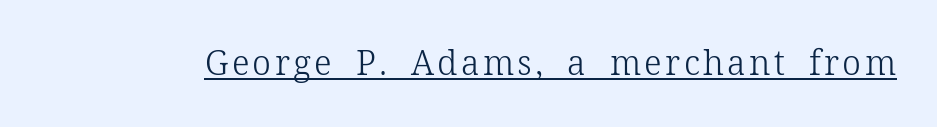
Do the characters align in a grid? No, the font is proportional. The typeface has the unassuming heft of standard copy or less. The rendering shows small feet on the letterforms — a serif design. This sample uses an upright cut, with every glyph sitting square on the baseline. Quick note: underline on.
